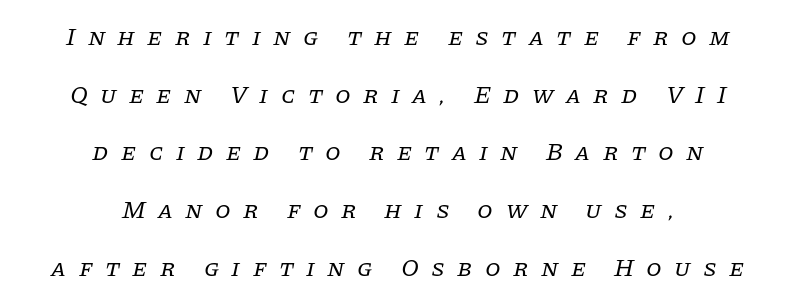
Q: Is the text bold? A: No.
Q: Is the text italic (slanted)? A: Yes, it leans right by about 11 degrees.
Q: Is the text underlined? A: No.
Q: How is the paragraph aligned? A: Centered.
Q: Is the spacing between letters normal or unusually wide? A: Unusually wide.
Q: Is the spacing between lines tight, normal or loose? A: Loose.
